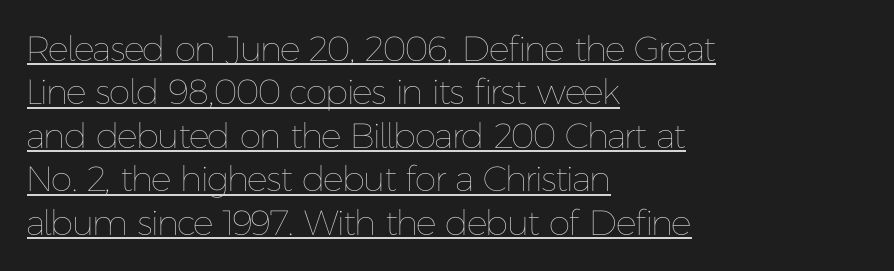
Q: Is the text bold? A: No.
Q: Is the text italic (slanted)? A: No, it is upright.
Q: Is the text underlined? A: Yes.
Q: How is the paragraph aligned? A: Left-aligned.
Q: Is the spacing between letters normal or unusually wide? A: Normal.
Q: Width (condensed, normal, or wide)? A: Normal.
Q: Stroke contrast? A: Low.
Q: x-height? A: Medium.
Q: Monospaced? A: No.
